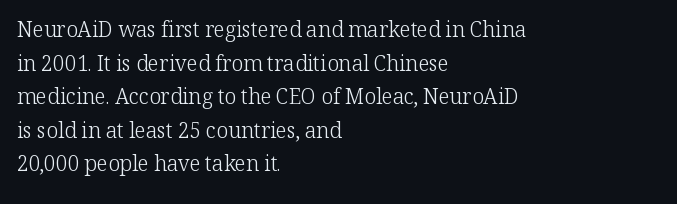
The font's upright variant was chosen for this text. Does the leading feel generous? No, just average. Letters rest on an invisible, unmarked baseline. Heft: none added — not bold. Typeset ragged right — the left edge is the straight one.
